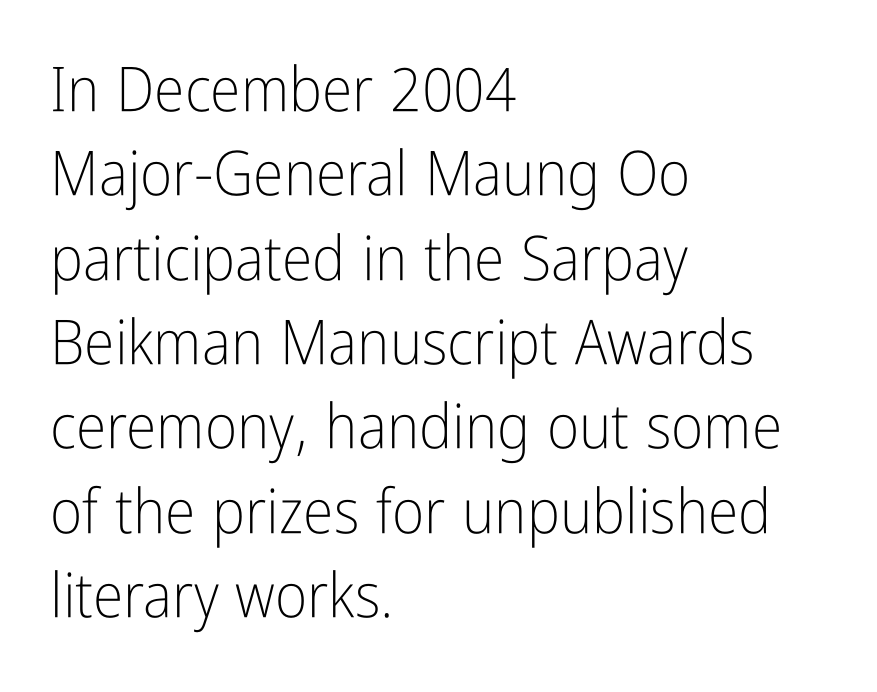
{"serif": "no", "italic": "no", "bold": "no", "weight": "light", "width": "condensed", "stroke_contrast": "low", "x_height": "medium", "monospaced": "no", "underline": "no", "align": "left", "line_spacing": "normal", "line_spacing_ratio": 1.36, "letter_spacing": "normal", "letter_spacing_em": 0.0, "glyph_px": 62}
